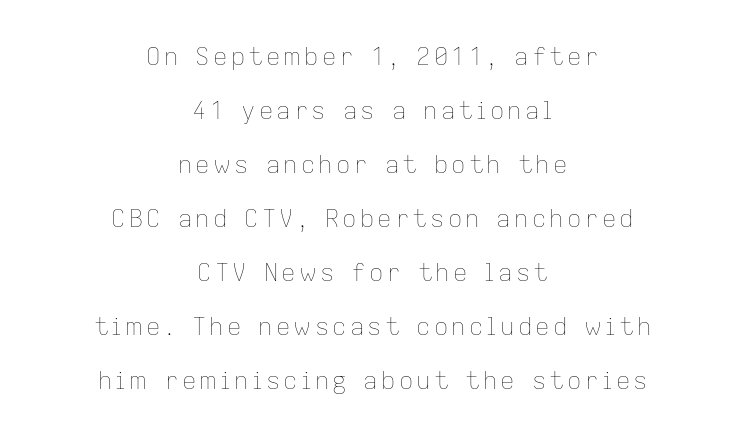
The image shows 24 px text type, upright; set centered, loose line spacing (2.25x), not underlined.
